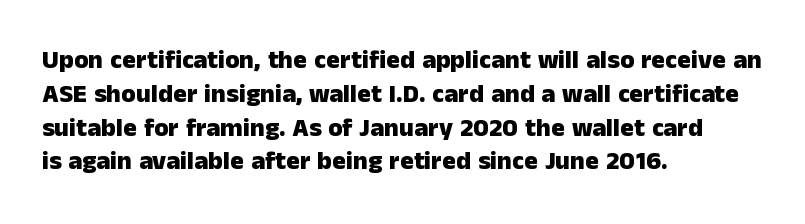
Notice how the stems are strictly vertical — no italics here. The passage shown is emphatically bold. Students, observe: this is what conventionally led text looks like. You could call the tracking neutral — neither tight nor loose. The ragged edge is on the right, which tells us the setting is flush left. Descenders are the only things crossing below the line.
